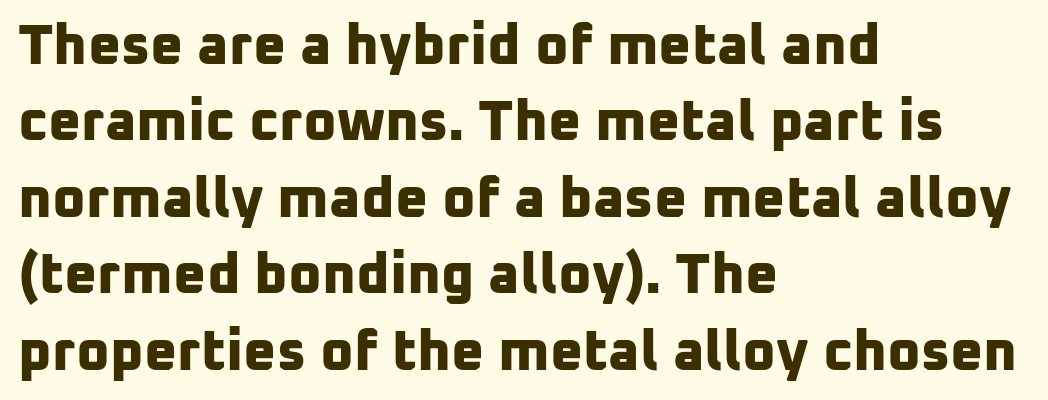
Q: Is the text bold? A: Yes.
Q: Is the typeface a serif or a sans-serif typeface? A: Sans-serif.
Q: Is the text underlined? A: No.
Q: How is the paragraph aligned? A: Left-aligned.
Q: Is the spacing between letters normal or unusually wide? A: Normal.
Q: Is the spacing between lines tight, normal or loose? A: Normal.
Q: Width (condensed, normal, or wide)? A: Normal.
Q: Stroke contrast? A: Low.
Q: x-height? A: Medium.
Q: Monospaced? A: No.
